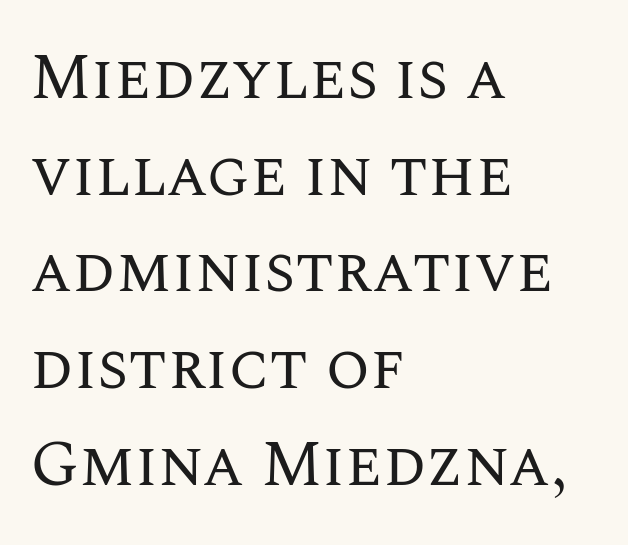
Unbolded letterforms with no extra heft. Posture: vertical. These lines keep a tight, regular rhythm from letter to letter. The lines sit at an ordinary, default distance from one another. These lines are rendered in a variable-pitch font.
